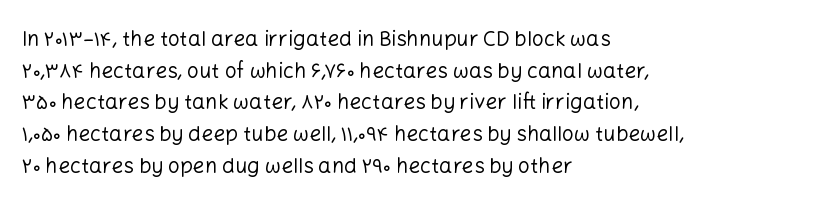
Q: Is the text bold? A: No.
Q: Is the text italic (slanted)? A: No, it is upright.
Q: Is the text underlined? A: No.
Q: How is the paragraph aligned? A: Left-aligned.
Q: Is the spacing between letters normal or unusually wide? A: Normal.
Q: Is the spacing between lines tight, normal or loose? A: Normal.
